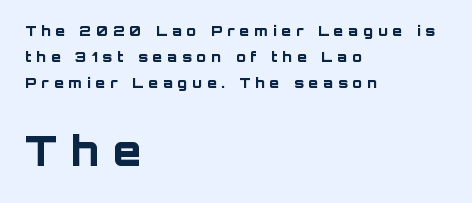
Which chunk is bigger? The second one — the bottom block dwarfs the top. The letters advance in unequal steps, a hallmark of proportional type. The type family on display is of the sans-serif kind. Style check: upright. The words here are not underlined. These words are printed bold, with thick strokes throughout.
